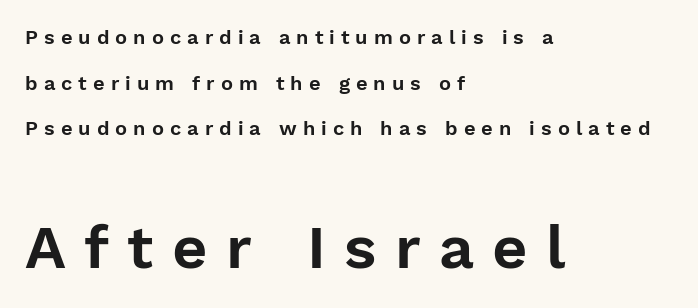
Q: Is the text italic (slanted)? A: No, it is upright.
Q: Is the typeface a serif or a sans-serif typeface? A: Sans-serif.
Q: Is the text underlined? A: No.
Q: How is the paragraph aligned? A: Left-aligned.
Q: Is the spacing between letters normal or unusually wide? A: Unusually wide.
Q: Is the spacing between lines tight, normal or loose? A: Loose.
Q: Which block of text is set in a larger size, the first (top) or the second (bottom)? A: The second (bottom) one.
Q: Width (condensed, normal, or wide)? A: Normal.
Q: Stroke contrast? A: Low.
Q: x-height? A: Medium.
Q: Monospaced? A: No.
